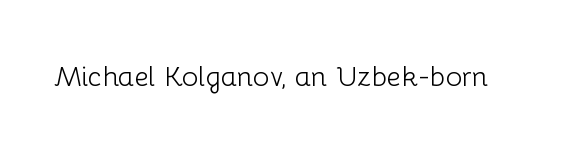
{"serif": "no", "italic": "no", "bold": "no", "weight": "light", "width": "normal", "stroke_contrast": "low", "x_height": "medium", "monospaced": "no", "underline": "no", "letter_spacing": "normal", "letter_spacing_em": 0.0, "glyph_px": 28}
